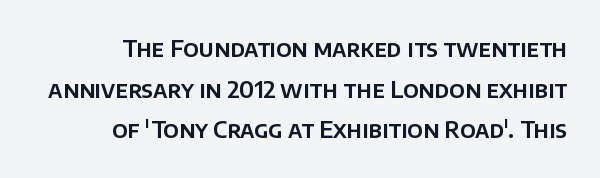
The image shows 23 px text type, upright; set line spacing 1.77x, normal letter spacing, not underlined.
